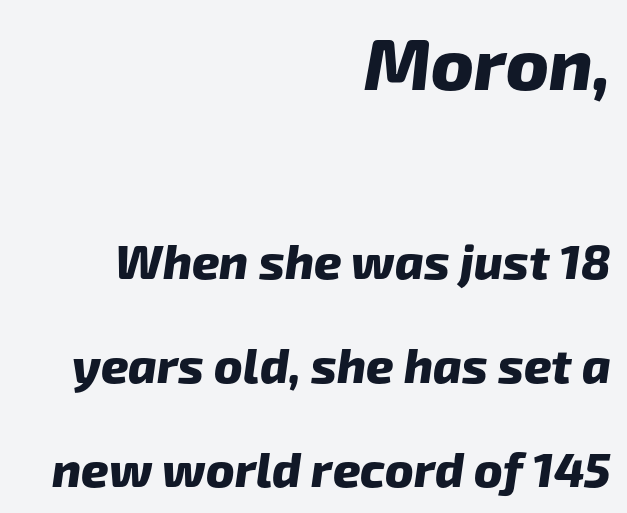
The rendering uses a bold face; every stroke is thick and dark. A student would notice the top passage is typeset larger than what follows. Decoration check: the copy has no underline. Does the type have serifs? No, each stem ends abruptly.
